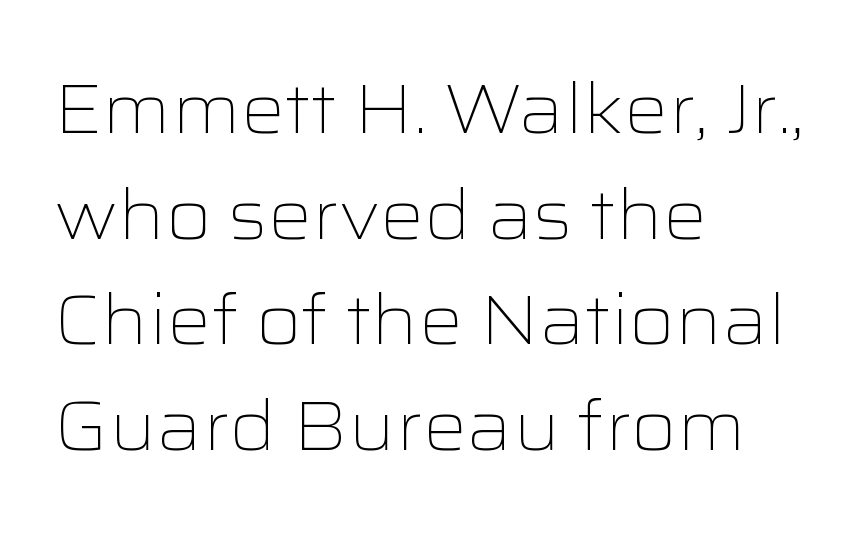
The image shows 69 px light, wide sans-serif type, upright; set left-aligned, normal line spacing (1.53x), normal letter spacing, not underlined; low stroke contrast and a medium x-height.
